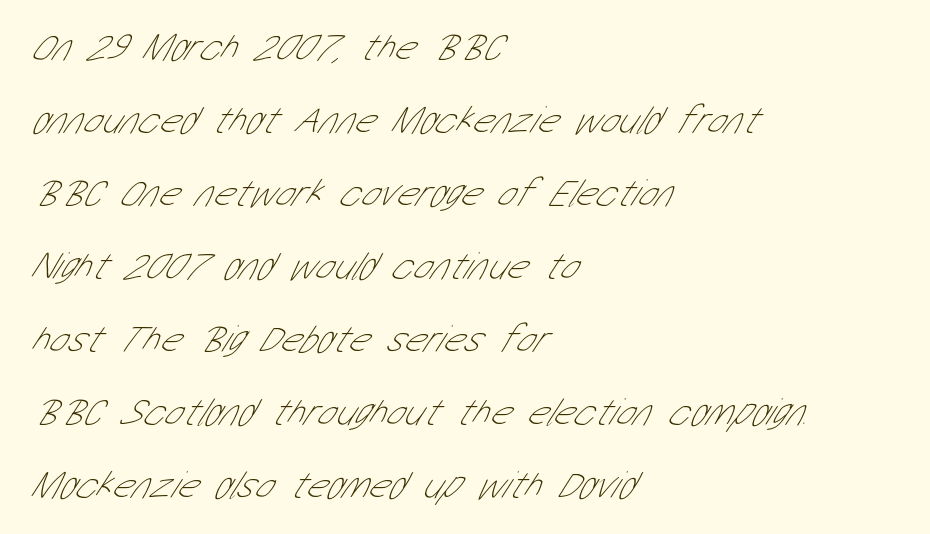
Q: Is the text bold? A: No.
Q: Is the typeface a serif or a sans-serif typeface? A: Sans-serif.
Q: Is the text underlined? A: No.
Q: How is the paragraph aligned? A: Left-aligned.
Q: Is the spacing between letters normal or unusually wide? A: Normal.
Q: Width (condensed, normal, or wide)? A: Condensed.
Q: Stroke contrast? A: Low.
Q: x-height? A: Medium.
Q: Monospaced? A: No.
